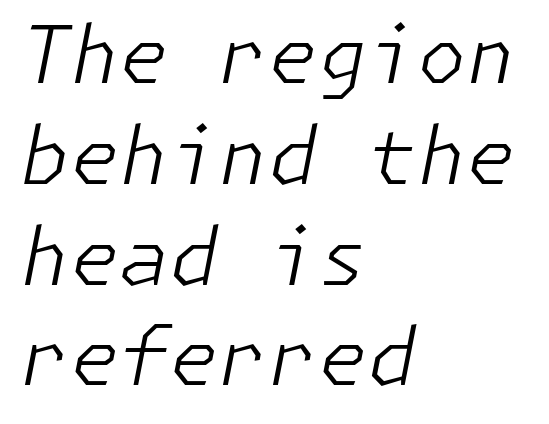
{"italic": "yes", "lean": "right", "slant_degrees": 11, "bold": "no", "weight": "light", "width": "normal", "stroke_contrast": "low", "x_height": "medium", "underline": "no", "align": "left", "line_spacing": "normal", "line_spacing_ratio": 1.26, "letter_spacing": "normal", "letter_spacing_em": 0.0, "glyph_px": 80}
